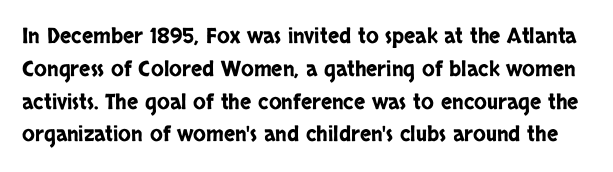
Q: Is the text italic (slanted)? A: No, it is upright.
Q: Is the text underlined? A: No.
Q: Is the spacing between letters normal or unusually wide? A: Normal.
Q: Is the spacing between lines tight, normal or loose? A: Normal.
